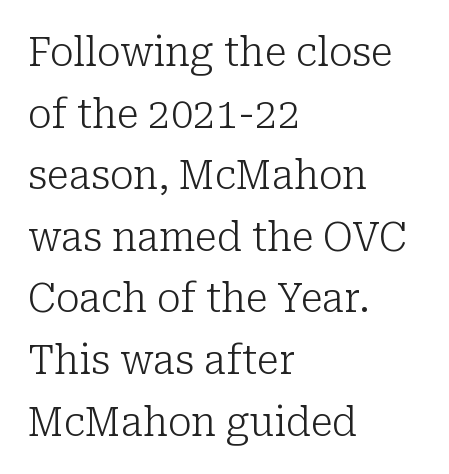
{"serif": "yes", "italic": "no", "bold": "no", "weight": "light", "width": "normal", "stroke_contrast": "low", "x_height": "medium", "monospaced": "no", "underline": "no", "align": "left", "line_spacing": "normal", "line_spacing_ratio": 1.54, "letter_spacing": "normal", "letter_spacing_em": 0.0, "glyph_px": 40}
